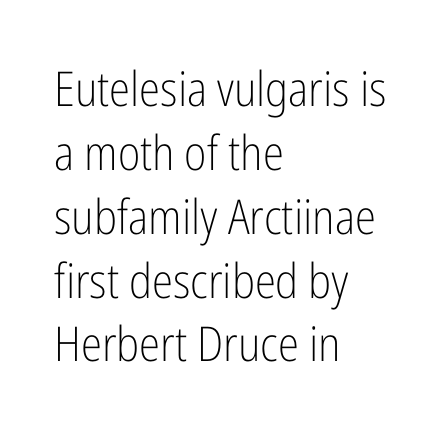
Q: Is the text bold? A: No.
Q: Is the text italic (slanted)? A: No, it is upright.
Q: Is the typeface a serif or a sans-serif typeface? A: Sans-serif.
Q: Is the text underlined? A: No.
Q: How is the paragraph aligned? A: Left-aligned.
Q: Is the spacing between letters normal or unusually wide? A: Normal.
Q: Is the spacing between lines tight, normal or loose? A: Normal.
Q: Width (condensed, normal, or wide)? A: Condensed.
Q: Stroke contrast? A: Low.
Q: x-height? A: Medium.
Q: Monospaced? A: No.
